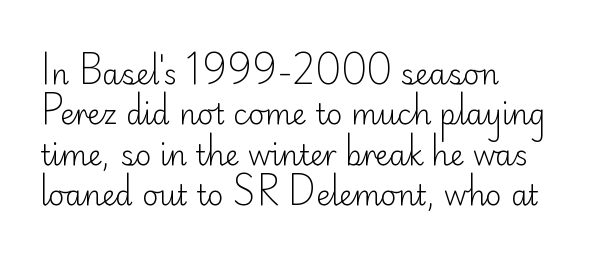
{"serif": "no", "italic": "no", "bold": "no", "weight": "light", "width": "normal", "stroke_contrast": "low", "x_height": "small", "monospaced": "no", "underline": "no", "align": "left", "line_spacing": "normal", "line_spacing_ratio": 1.44, "letter_spacing": "normal", "letter_spacing_em": 0.0, "glyph_px": 28}
